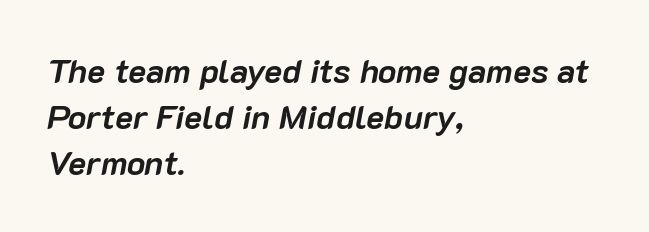
Q: Is the text bold? A: Yes.
Q: Is the text italic (slanted)? A: Yes, it leans right by about 10 degrees.
Q: Is the text underlined? A: No.
Q: How is the paragraph aligned? A: Left-aligned.
Q: Is the spacing between letters normal or unusually wide? A: Normal.
Q: Is the spacing between lines tight, normal or loose? A: Normal.
Q: Width (condensed, normal, or wide)? A: Normal.
Q: Stroke contrast? A: Low.
Q: x-height? A: Medium.
Q: Monospaced? A: No.
